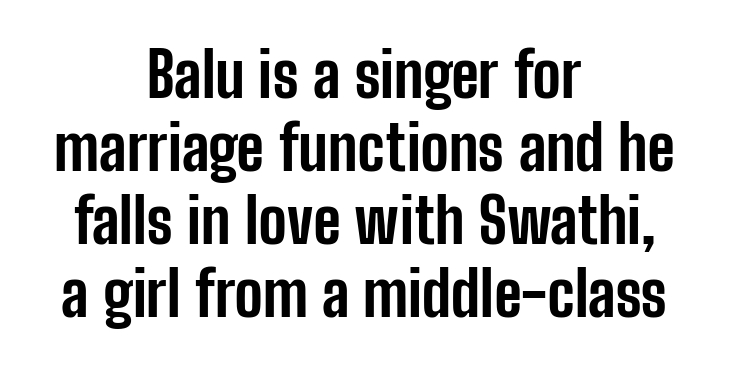
The image shows 63 px bold, condensed sans-serif type, upright; set centered, line spacing 1.16x, normal letter spacing, not underlined; low stroke contrast and a medium x-height.
